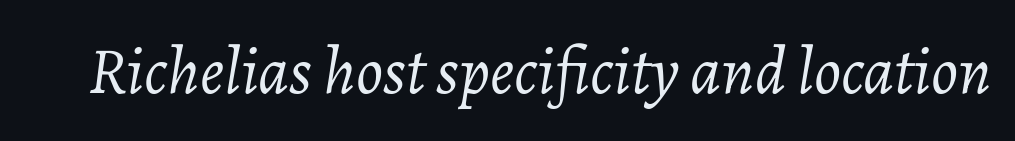
The image shows 67 px light type, italic (leaning right); set normal letter spacing, not underlined; low stroke contrast and a medium x-height.
